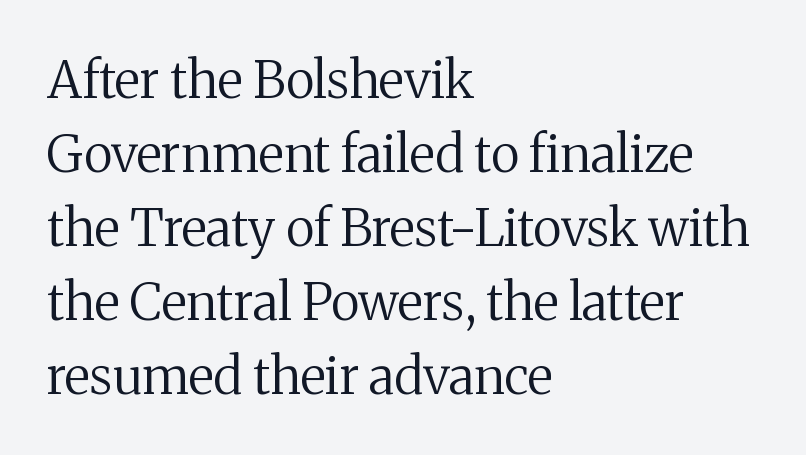
The image shows 51 px regular-weight serif type, upright; set left-aligned, normal line spacing (1.45x), normal letter spacing, not underlined; medium stroke contrast and a medium x-height.
